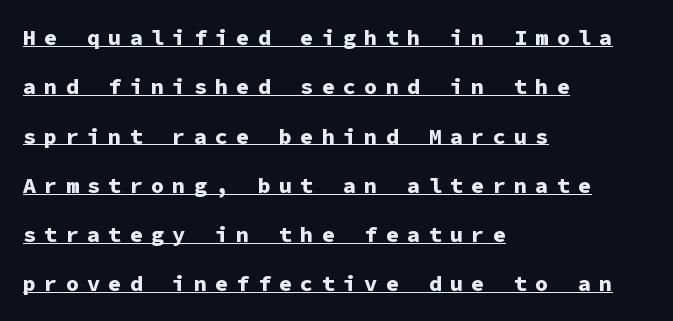
{"italic": "no", "bold": "yes", "underline": "yes", "align": "left", "line_spacing": "loose", "line_spacing_ratio": 2.24, "letter_spacing": "wide", "letter_spacing_em": 0.37, "glyph_px": 22}
